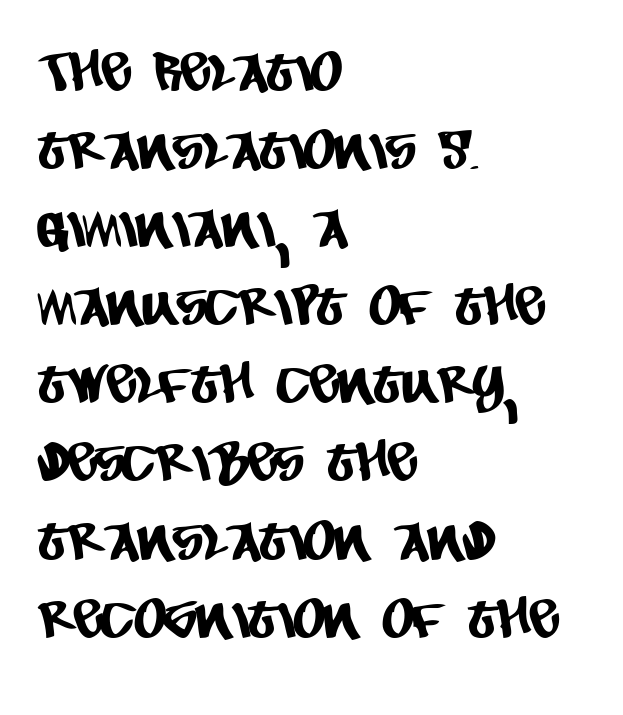
{"serif": "no", "width": "condensed", "stroke_contrast": "low", "x_height": "large", "monospaced": "no", "underline": "no", "align": "left", "line_spacing": "normal", "line_spacing_ratio": 1.42, "letter_spacing": "normal", "letter_spacing_em": 0.0, "glyph_px": 55}
